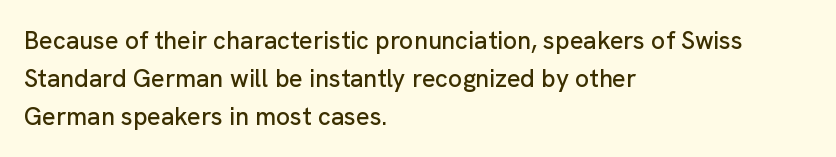
Q: Is the text italic (slanted)? A: No, it is upright.
Q: Is the text underlined? A: No.
Q: How is the paragraph aligned? A: Left-aligned.
Q: Is the spacing between letters normal or unusually wide? A: Normal.
Q: Is the spacing between lines tight, normal or loose? A: Normal.
